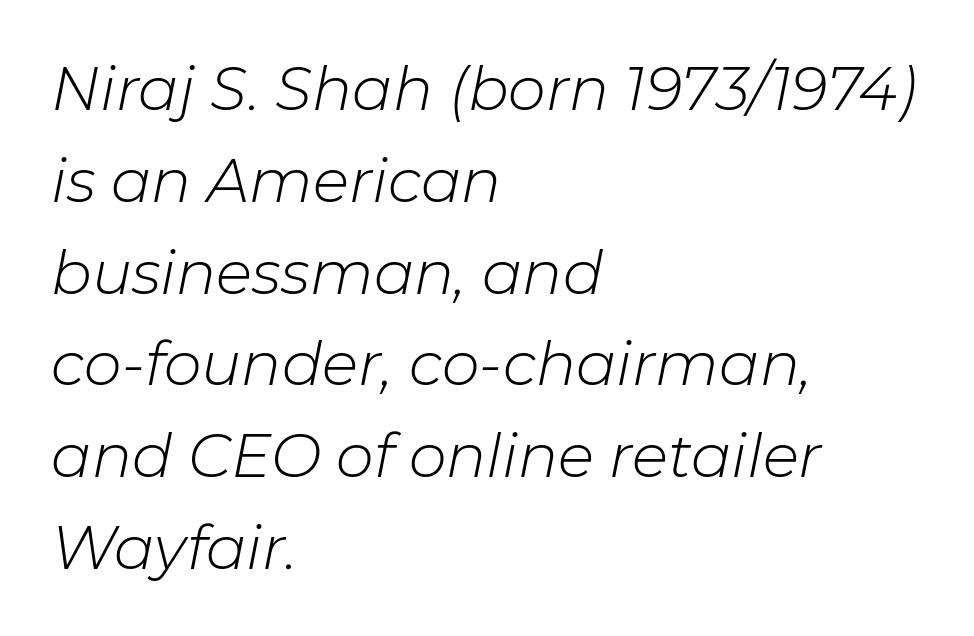
The image shows 60 px light type, italic (leaning right); set left-aligned, normal line spacing (1.53x), normal letter spacing, not underlined; low stroke contrast and a medium x-height.
